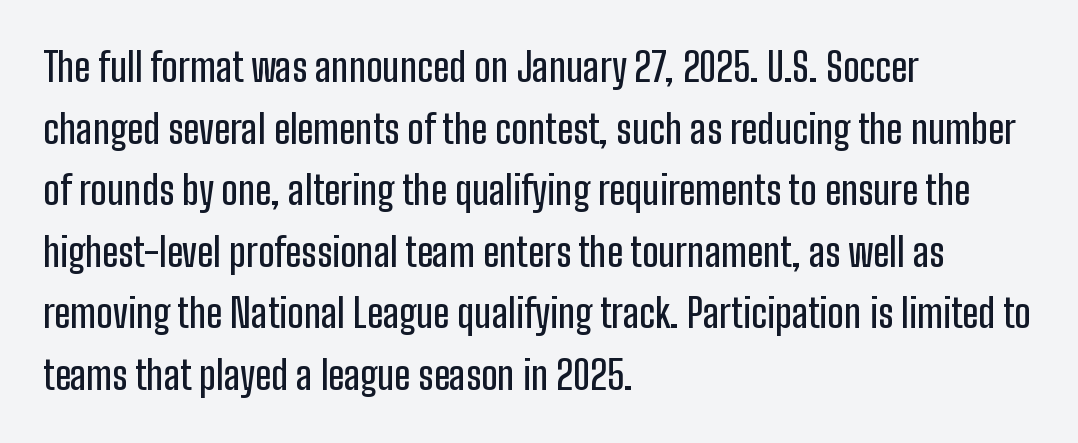
Decoration check: the copy has no underline. Looks like regular typesetting: each glyph gets only the width it needs. Line spacing here is normal. This is sans-serif lettering, the kind often seen on screens and signage. Rendered with straight, roman letterforms.
